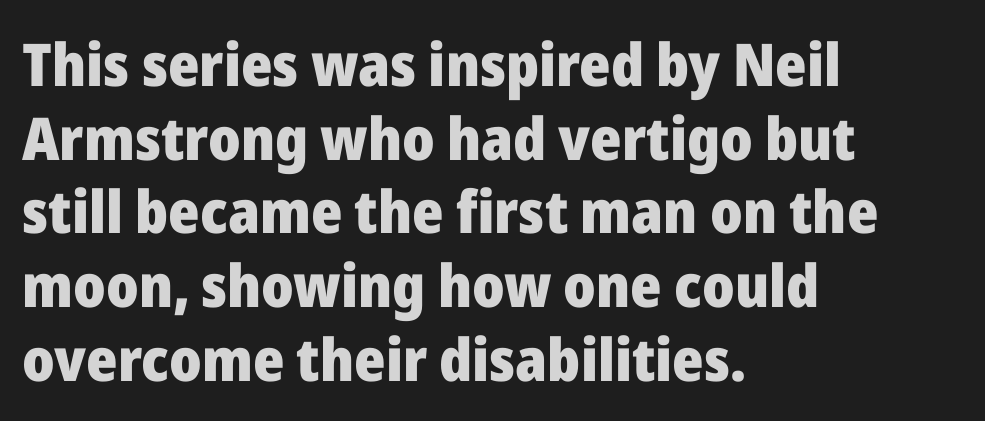
The image shows 59 px heavy sans-serif type, upright; set left-aligned, normal line spacing (1.25x), normal letter spacing, not underlined; low stroke contrast and a medium x-height.
